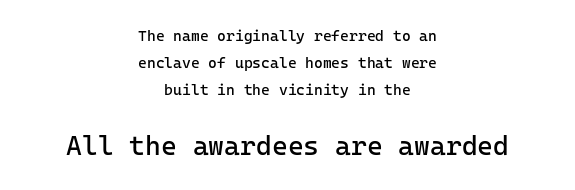
Size hierarchy here favors the trailing block over the leading one. Tracking value appears to be zero — textbook default spacing. Check the space under the baseline: it is left empty. A student would call this center alignment; a typographer would say set centered. The strokes are not fattened; the text isn't bold. Quick note: not italic, upright.
